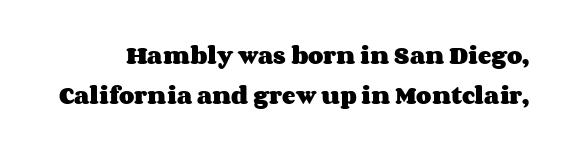
The strokes are fattened all the way to bold. Characters remain perfectly vertical along every line. Is there much room between lines? Yes — plenty of vertical air separates them. Descenders are the only things crossing below the line.
